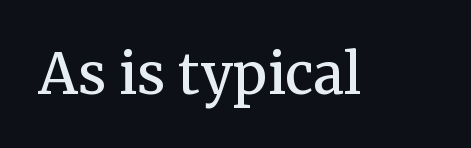
Q: Is the text bold? A: Semi-bold.
Q: Is the text italic (slanted)? A: No, it is upright.
Q: Is the typeface a serif or a sans-serif typeface? A: Serif.
Q: Is the text underlined? A: No.
Q: Is the spacing between letters normal or unusually wide? A: Normal.
Q: Width (condensed, normal, or wide)? A: Normal.
Q: Stroke contrast? A: Medium.
Q: x-height? A: Medium.
Q: Monospaced? A: No.
